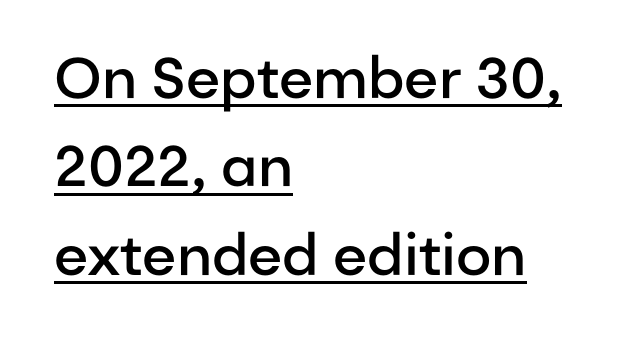
Q: Is the text bold? A: Semi-bold.
Q: Is the text italic (slanted)? A: No, it is upright.
Q: Is the typeface a serif or a sans-serif typeface? A: Sans-serif.
Q: Is the text underlined? A: Yes.
Q: How is the paragraph aligned? A: Left-aligned.
Q: Is the spacing between letters normal or unusually wide? A: Normal.
Q: Is the spacing between lines tight, normal or loose? A: Normal.
Q: Width (condensed, normal, or wide)? A: Normal.
Q: Stroke contrast? A: Low.
Q: x-height? A: Medium.
Q: Monospaced? A: No.
